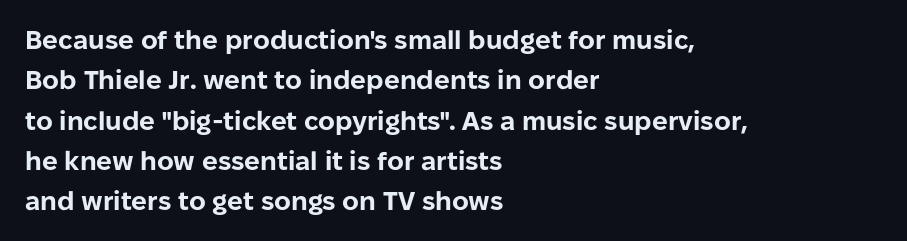
The image shows 26 px bold type, upright; set left-aligned, normal line spacing (1.55x), normal letter spacing, not underlined.
